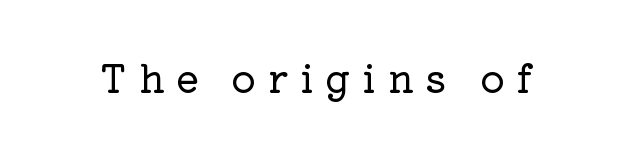
Q: Is the text italic (slanted)? A: No, it is upright.
Q: Is the typeface a serif or a sans-serif typeface? A: Serif.
Q: Is the text underlined? A: No.
Q: Is the spacing between letters normal or unusually wide? A: Unusually wide.
Q: Width (condensed, normal, or wide)? A: Normal.
Q: Stroke contrast? A: Low.
Q: x-height? A: Medium.
Q: Monospaced? A: No.
